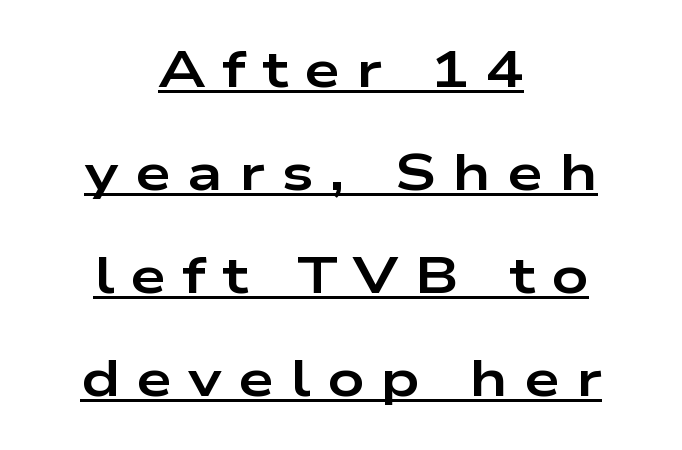
Characters follow at a spacing far wider than the type designer built in. Compared with typical paragraphs, the rows here are farther apart. Typographic density is high because the face is bold. This rendering uses center alignment, leaving both contours irregular but symmetric.
